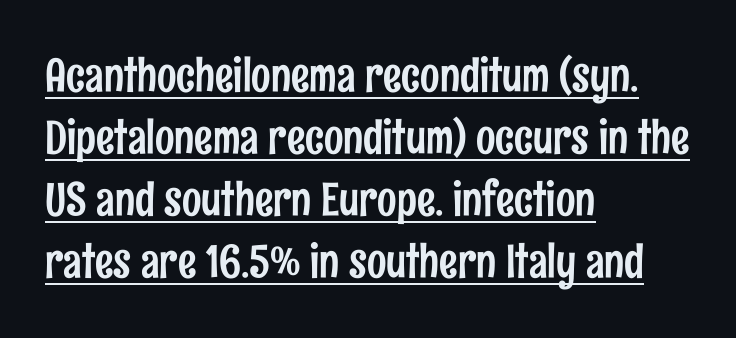
{"serif": "no", "italic": "no", "width": "condensed", "stroke_contrast": "low", "x_height": "medium", "monospaced": "no", "underline": "yes", "align": "left", "line_spacing": "normal", "line_spacing_ratio": 1.35, "letter_spacing": "normal", "letter_spacing_em": 0.0, "glyph_px": 46}
